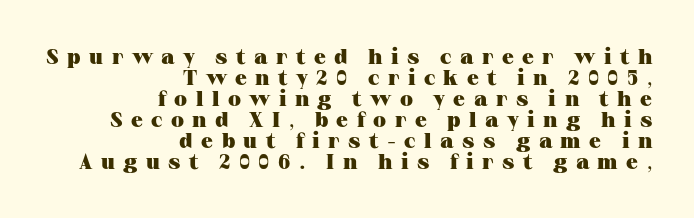
{"italic": "no", "bold": "yes", "underline": "no", "align": "right", "line_spacing": "tight", "line_spacing_ratio": 1.0, "letter_spacing": "wide", "letter_spacing_em": 0.4, "glyph_px": 21}
